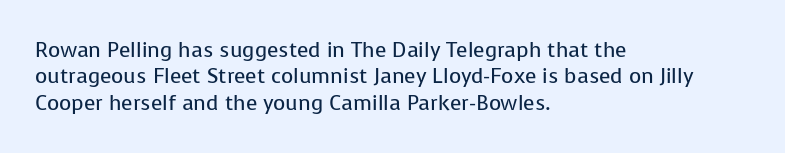
The image shows 21 px text type, upright; set left-aligned, normal line spacing (1.26x), normal letter spacing, not underlined.
